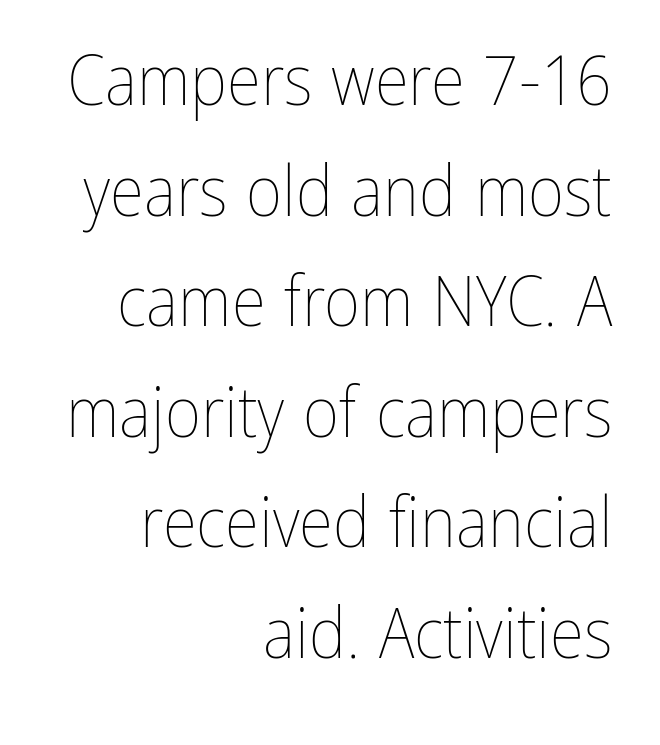
The letters sit at their default tracking, neither squeezed nor spread. Proportional: the letters do not fall into vertical columns. Typeset ragged left — the right edge is the straight one. Is there much room between lines? A standard amount, neither cramped nor airy. Descenders are the only things crossing below the line. The type sits square on the baseline with zero lean.
